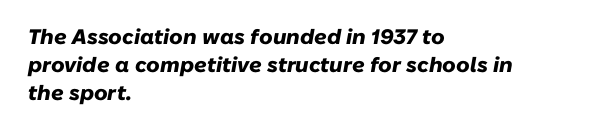
Evenly set lines give the paragraph a standard silhouette. A typesetter would call this zero additional tracking. These lines are set flush left with a ragged right edge. Underlining? Definitely not there.
